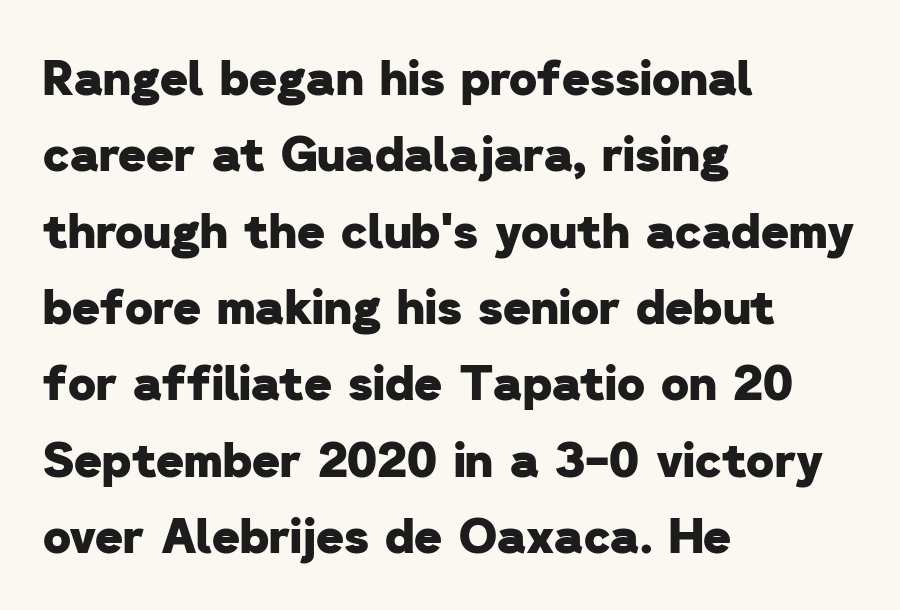
{"serif": "no", "bold": "yes", "weight": "heavy", "width": "normal", "stroke_contrast": "low", "x_height": "medium", "monospaced": "no", "underline": "no", "align": "left", "line_spacing": "normal", "line_spacing_ratio": 1.59, "letter_spacing": "normal", "letter_spacing_em": 0.0, "glyph_px": 48}
